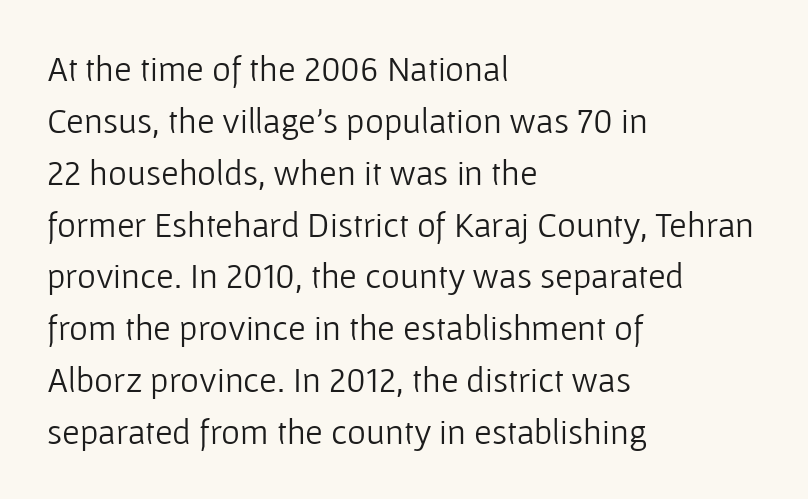
The image shows 36 px light sans-serif type, upright; set left-aligned, normal line spacing (1.44x), normal letter spacing, not underlined; low stroke contrast and a medium x-height.
